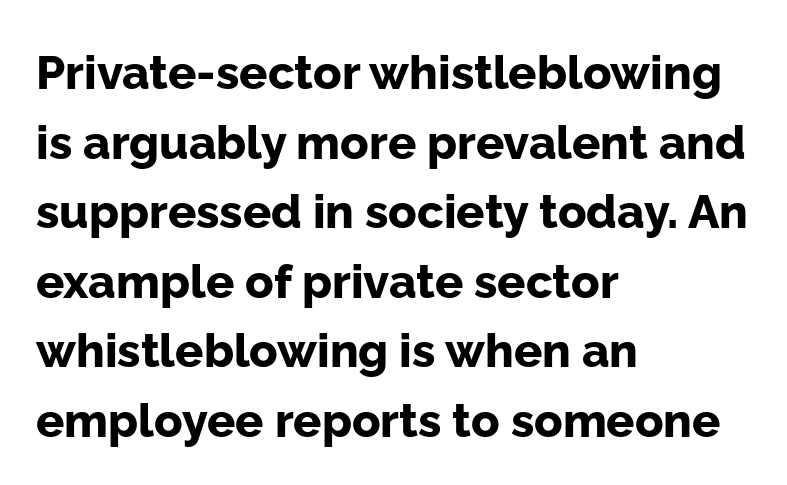
The image shows 47 px bold sans-serif type, upright; set left-aligned, normal line spacing (1.48x), normal letter spacing, not underlined; low stroke contrast and a medium x-height.
